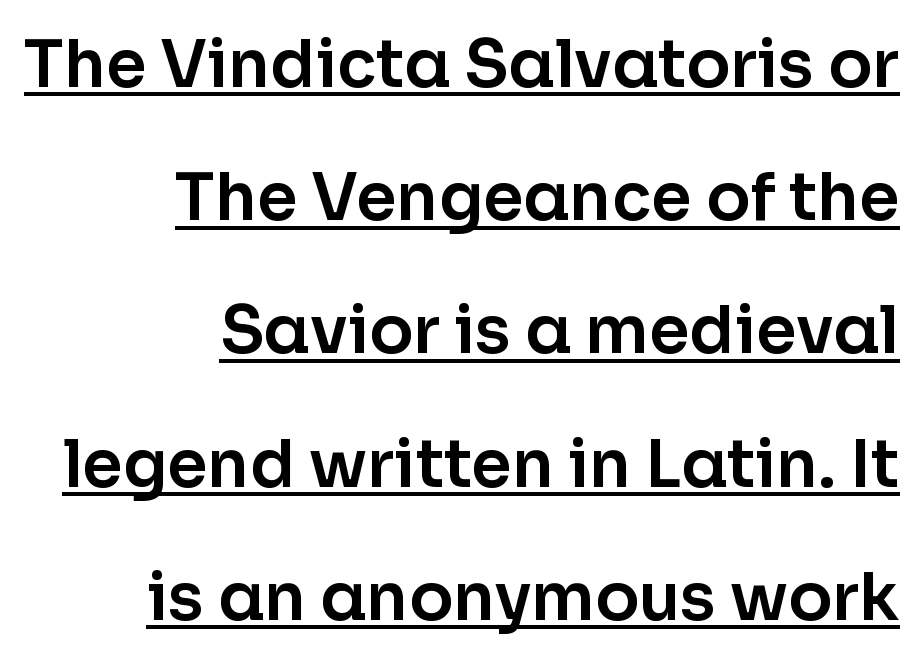
These lines are set flush right with a ragged left edge. Quick note: interline space is abundant. Ascenders rise straight up at ninety degrees. Character widths vary here, with narrow letters taking less room than wide ones. A typesetter would label this face a sans. The letterforms sit shoulder to shoulder at normal distance.
